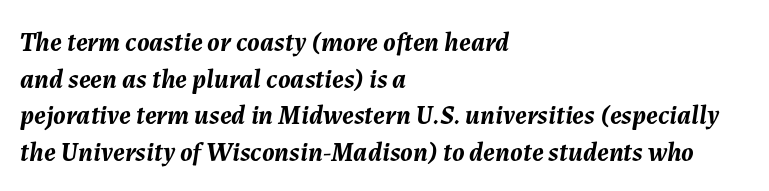
Q: Is the text bold? A: Yes.
Q: Is the text italic (slanted)? A: Yes, it leans right by about 7 degrees.
Q: Is the text underlined? A: No.
Q: How is the paragraph aligned? A: Left-aligned.
Q: Is the spacing between letters normal or unusually wide? A: Normal.
Q: Is the spacing between lines tight, normal or loose? A: Normal.
